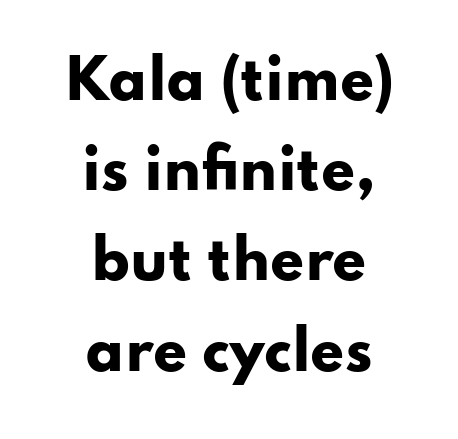
Q: Is the text bold? A: Yes.
Q: Is the text italic (slanted)? A: No, it is upright.
Q: Is the typeface a serif or a sans-serif typeface? A: Sans-serif.
Q: Is the text underlined? A: No.
Q: How is the paragraph aligned? A: Centered.
Q: Is the spacing between letters normal or unusually wide? A: Normal.
Q: Is the spacing between lines tight, normal or loose? A: Normal.
Q: Width (condensed, normal, or wide)? A: Wide.
Q: Stroke contrast? A: Low.
Q: x-height? A: Small.
Q: Monospaced? A: No.
